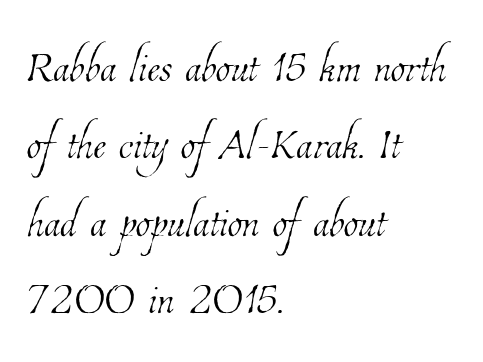
{"bold": "no", "weight": "thin", "width": "condensed", "stroke_contrast": "low", "x_height": "medium", "monospaced": "no", "underline": "no", "align": "left", "line_spacing": "normal", "line_spacing_ratio": 1.29, "letter_spacing": "normal", "letter_spacing_em": 0.0, "glyph_px": 60}
